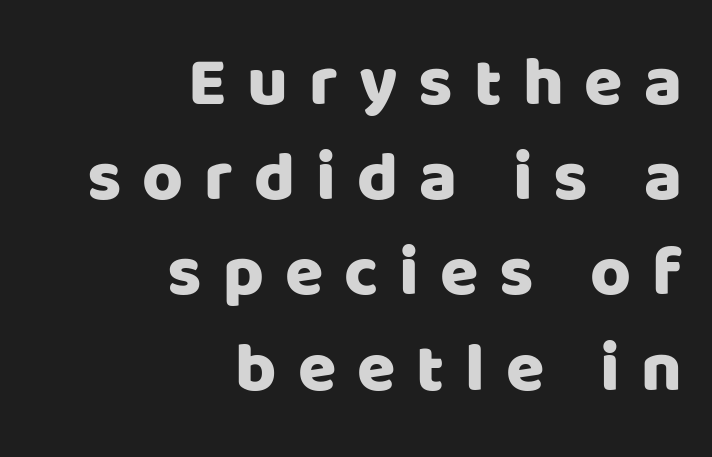
{"serif": "no", "italic": "no", "width": "normal", "stroke_contrast": "low", "x_height": "large", "monospaced": "no", "underline": "no", "align": "right", "line_spacing": "normal", "line_spacing_ratio": 1.36, "letter_spacing": "wide", "letter_spacing_em": 0.3, "glyph_px": 70}
